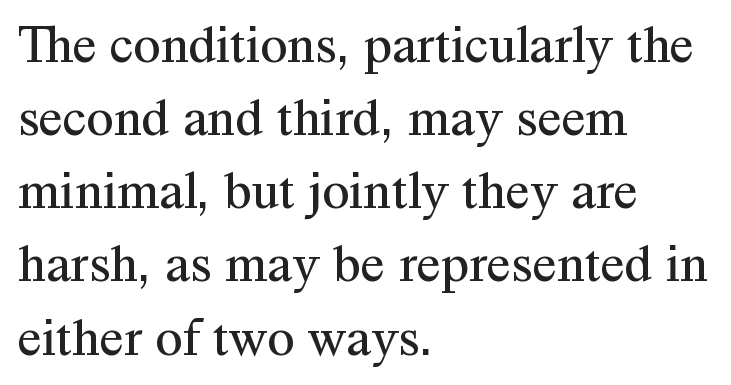
{"serif": "yes", "italic": "no", "bold": "no", "weight": "regular", "width": "normal", "stroke_contrast": "medium", "x_height": "medium", "monospaced": "no", "underline": "no", "align": "left", "line_spacing": "normal", "line_spacing_ratio": 1.33, "letter_spacing": "normal", "letter_spacing_em": 0.0, "glyph_px": 55}
